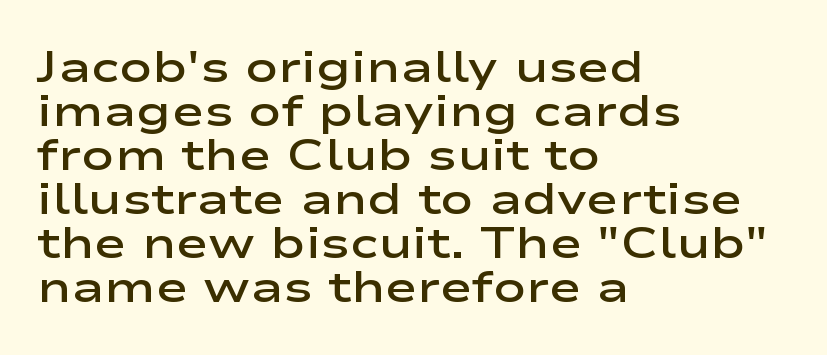
The image shows 44 px semibold, wide sans-serif type, upright; set left-aligned, tight line spacing (1.0x), normal letter spacing, not underlined; low stroke contrast and a medium x-height.
